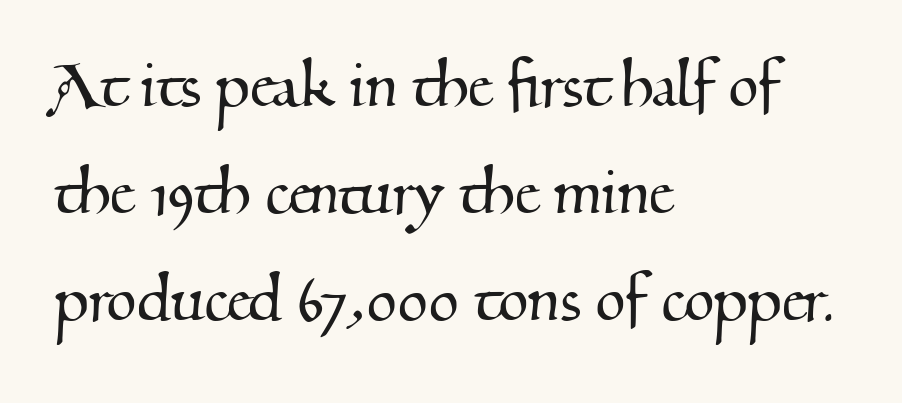
The image shows 77 px serif type; set left-aligned, normal line spacing (1.39x), normal letter spacing, not underlined; medium stroke contrast and a small x-height.
